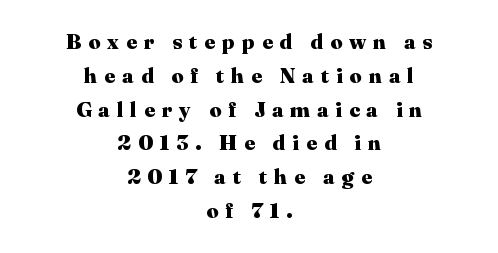
The passage shown is not underscored anywhere. Horizontal bands of white between lines are of average thickness. Each glyph is drawn with heavy, bold strokes. Caption: expanded tracking, letters set apart. A typesetter would mark this as roman, not italic.
